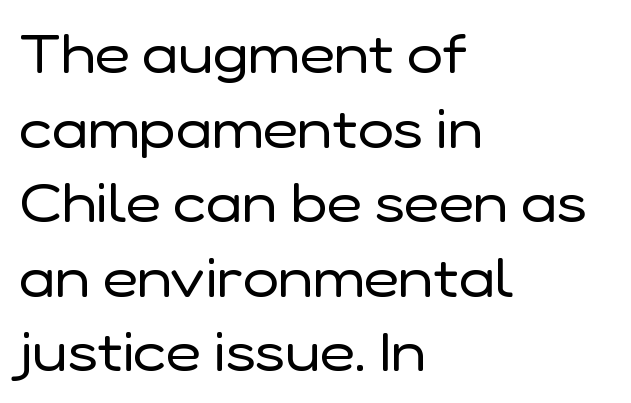
The image shows 54 px regular-weight sans-serif type, upright; set left-aligned, normal line spacing (1.38x), normal letter spacing, not underlined; low stroke contrast and a medium x-height.
